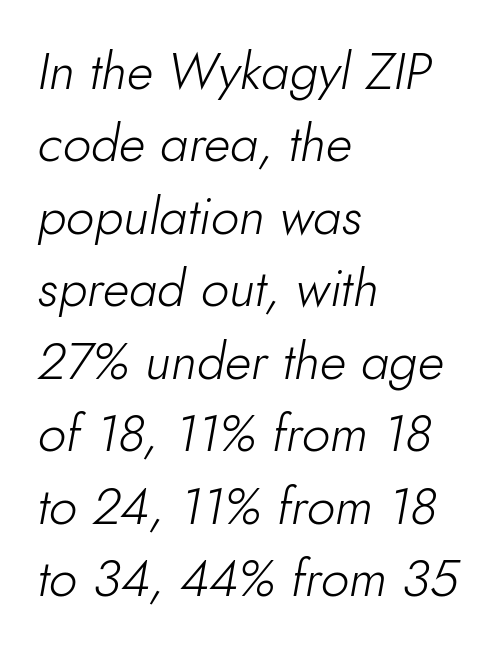
Q: Is the text bold? A: No.
Q: Is the text italic (slanted)? A: Yes, it leans right by about 10 degrees.
Q: Is the text underlined? A: No.
Q: How is the paragraph aligned? A: Left-aligned.
Q: Is the spacing between letters normal or unusually wide? A: Normal.
Q: Is the spacing between lines tight, normal or loose? A: Normal.
Q: Width (condensed, normal, or wide)? A: Normal.
Q: Stroke contrast? A: Low.
Q: x-height? A: Small.
Q: Monospaced? A: No.
